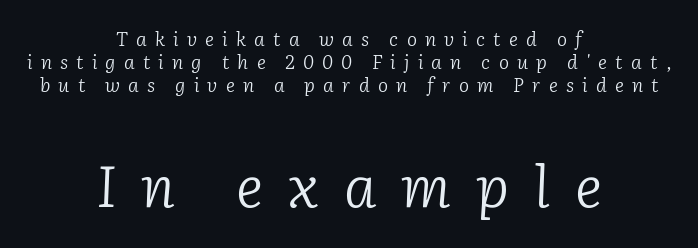
Q: Is the text bold? A: No.
Q: Is the text italic (slanted)? A: Yes, it leans right by about 2 degrees.
Q: Is the typeface a serif or a sans-serif typeface? A: Serif.
Q: Is the text underlined? A: No.
Q: How is the paragraph aligned? A: Centered.
Q: Is the spacing between letters normal or unusually wide? A: Unusually wide.
Q: Which block of text is set in a larger size, the first (top) or the second (bottom)? A: The second (bottom) one.
Q: Width (condensed, normal, or wide)? A: Normal.
Q: Stroke contrast? A: Low.
Q: x-height? A: Medium.
Q: Monospaced? A: No.
